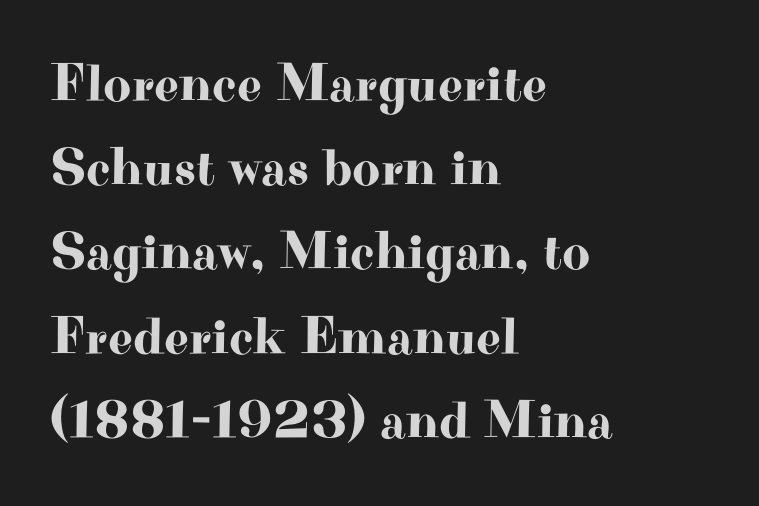
The image shows 54 px wide serif type, upright; set left-aligned, normal line spacing (1.56x), normal letter spacing, not underlined; high stroke contrast and a small x-height.
